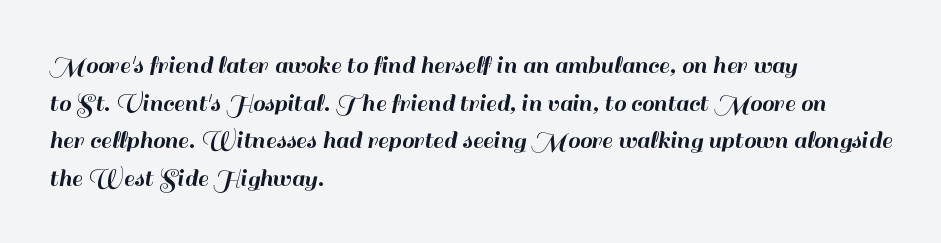
{"underline": "no", "align": "left", "line_spacing": "normal", "line_spacing_ratio": 1.39, "letter_spacing": "normal", "letter_spacing_em": 0.0, "glyph_px": 27}
